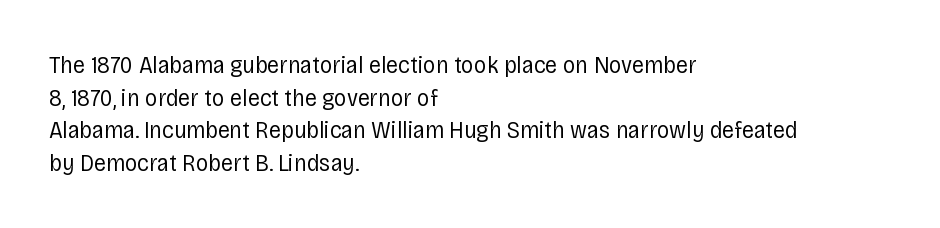
{"italic": "no", "bold": "no", "underline": "no", "align": "left", "line_spacing": "normal", "line_spacing_ratio": 1.31, "letter_spacing": "normal", "letter_spacing_em": 0.0, "glyph_px": 25}
